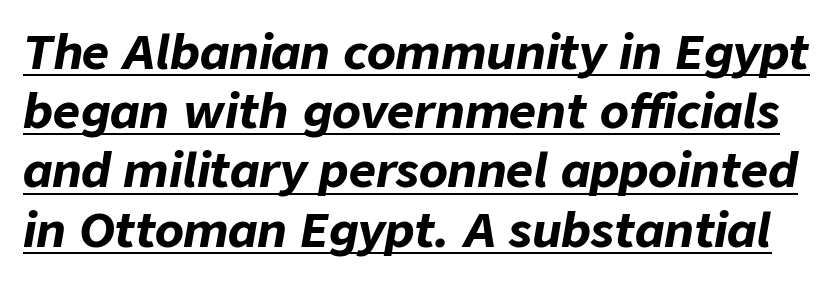
The image shows 47 px bold type, italic (leaning right); set normal line spacing (1.26x), normal letter spacing, underlined; low stroke contrast and a medium x-height.
